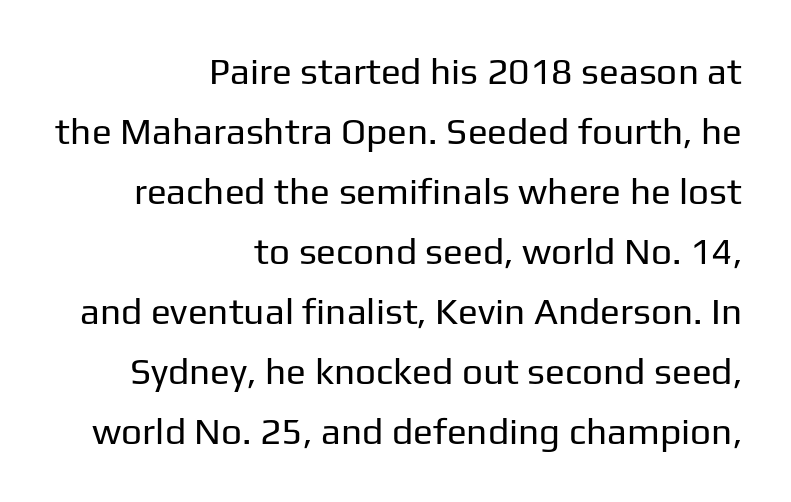
Q: Is the text bold? A: No.
Q: Is the text italic (slanted)? A: No, it is upright.
Q: Is the typeface a serif or a sans-serif typeface? A: Sans-serif.
Q: Is the text underlined? A: No.
Q: How is the paragraph aligned? A: Right-aligned.
Q: Is the spacing between letters normal or unusually wide? A: Normal.
Q: Is the spacing between lines tight, normal or loose? A: Normal.
Q: Width (condensed, normal, or wide)? A: Normal.
Q: Stroke contrast? A: Low.
Q: x-height? A: Medium.
Q: Monospaced? A: No.
